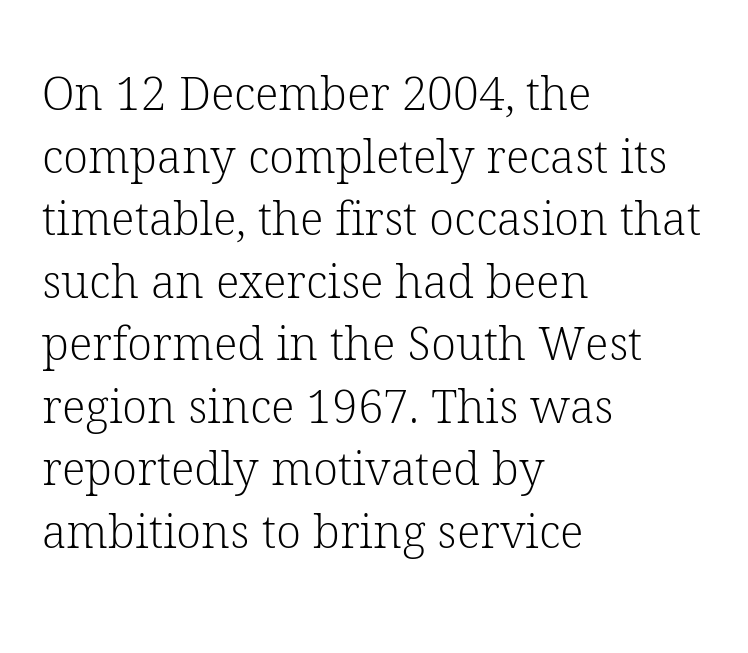
Q: Is the text bold? A: No.
Q: Is the text italic (slanted)? A: No, it is upright.
Q: Is the typeface a serif or a sans-serif typeface? A: Serif.
Q: Is the text underlined? A: No.
Q: How is the paragraph aligned? A: Left-aligned.
Q: Is the spacing between letters normal or unusually wide? A: Normal.
Q: Is the spacing between lines tight, normal or loose? A: Normal.
Q: Width (condensed, normal, or wide)? A: Normal.
Q: Stroke contrast? A: Low.
Q: x-height? A: Medium.
Q: Monospaced? A: No.
